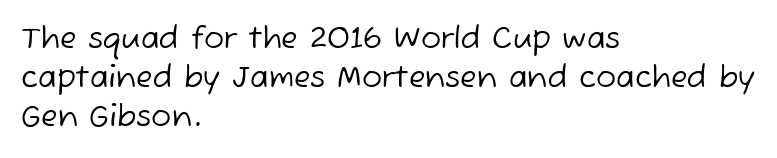
Q: Is the text bold? A: No.
Q: Is the typeface a serif or a sans-serif typeface? A: Sans-serif.
Q: Is the text underlined? A: No.
Q: How is the paragraph aligned? A: Left-aligned.
Q: Is the spacing between letters normal or unusually wide? A: Normal.
Q: Is the spacing between lines tight, normal or loose? A: Normal.
Q: Width (condensed, normal, or wide)? A: Normal.
Q: Stroke contrast? A: Low.
Q: x-height? A: Medium.
Q: Monospaced? A: No.
